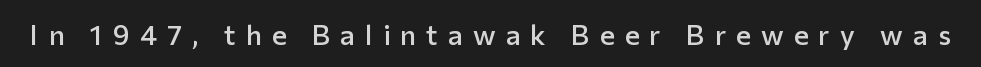
{"serif": "no", "italic": "no", "bold": "semi", "weight": "semibold", "width": "normal", "stroke_contrast": "low", "x_height": "medium", "monospaced": "no", "underline": "no", "letter_spacing": "wide", "letter_spacing_em": 0.36, "glyph_px": 28}
